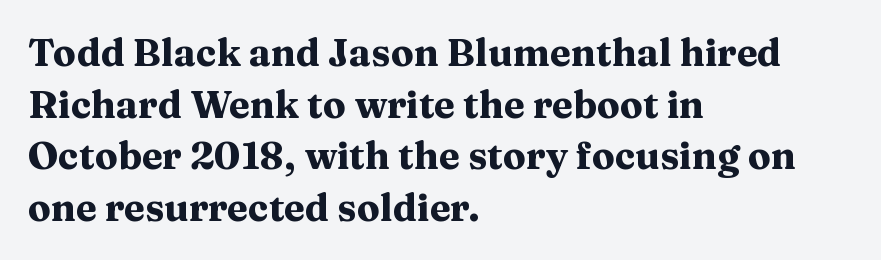
The image shows 38 px heavy, wide serif type, upright; set left-aligned, normal line spacing (1.36x), normal letter spacing, not underlined; medium stroke contrast and a medium x-height.
